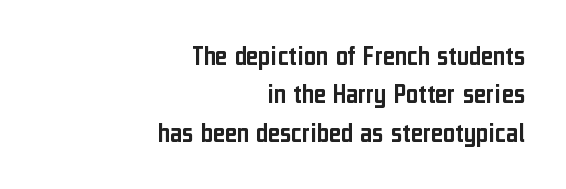
The image shows 29 px condensed sans-serif type, upright; set right-aligned, normal line spacing (1.32x), normal letter spacing, not underlined; low stroke contrast and a medium x-height.
